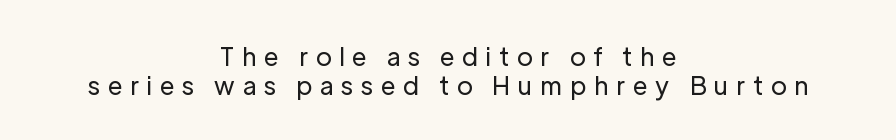
Q: Is the text bold? A: No.
Q: Is the text italic (slanted)? A: No, it is upright.
Q: Is the text underlined? A: No.
Q: How is the paragraph aligned? A: Centered.
Q: Is the spacing between letters normal or unusually wide? A: Unusually wide.
Q: Is the spacing between lines tight, normal or loose? A: Tight.
